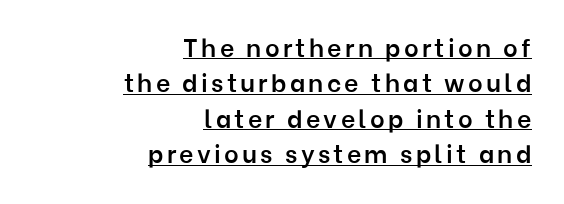
{"italic": "no", "bold": "semi", "underline": "yes", "align": "right", "line_spacing": "normal", "line_spacing_ratio": 1.42, "glyph_px": 25}
